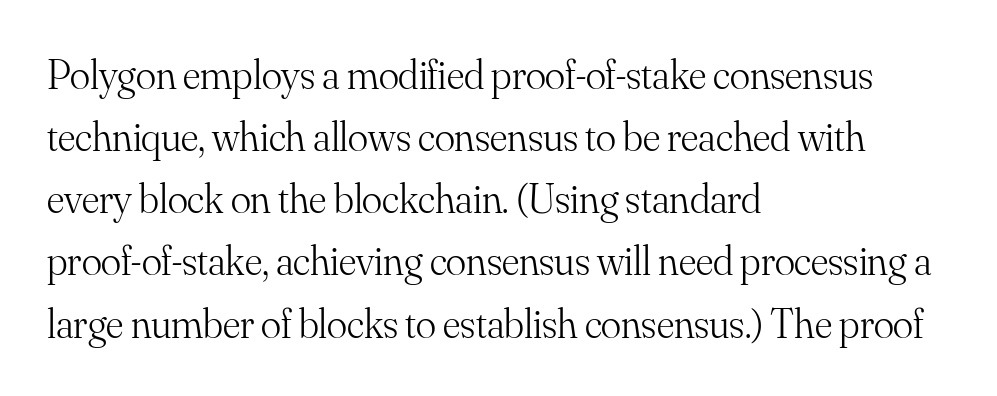
This block has exactly the height ordinary leading produces. This reads as an unemphasized weight, regular at the heaviest. The line texture is even and compact thanks to regular tracking. Regarding serifs, this sample has them.
